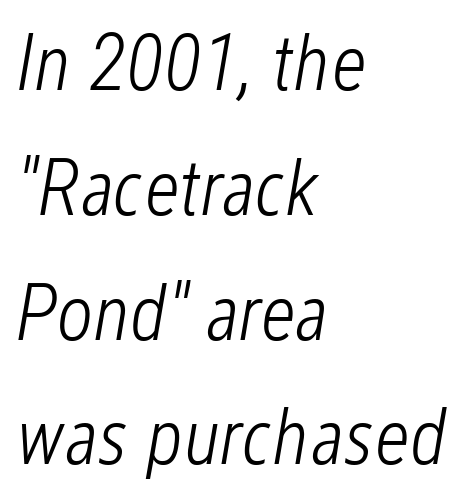
Here the designer chose a conventional face with non-uniform glyph widths. Weight: not bold — regular or lighter. This sample uses an oblique cut, with every glyph tilted off the vertical. Default kerning and tracking; the words read as compact shapes. Teacher's note: observe the even left margin — that is flush-left alignment.
